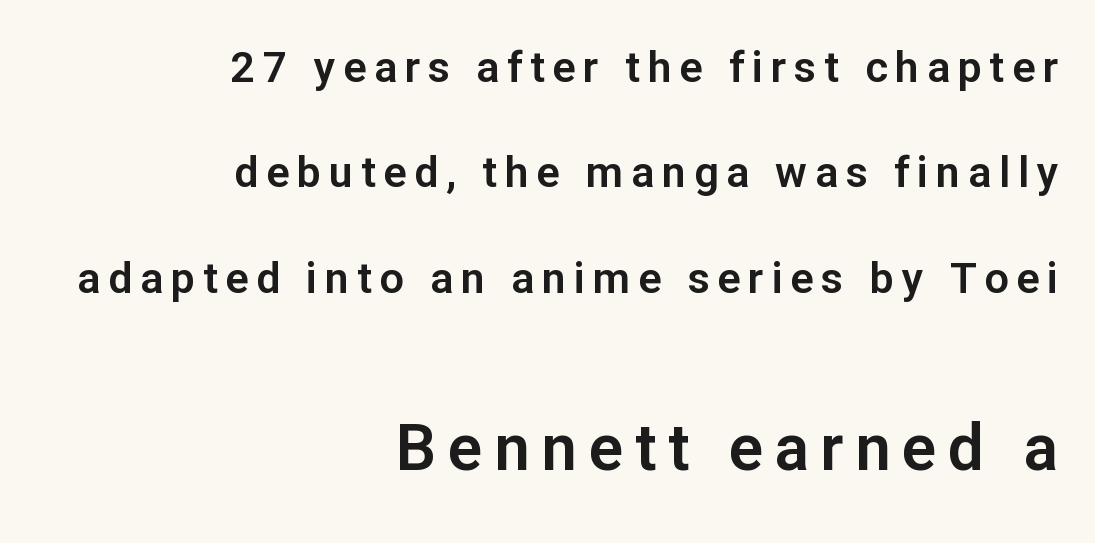
{"serif": "no", "italic": "no", "width": "normal", "stroke_contrast": "low", "x_height": "medium", "monospaced": "no", "underline": "no", "align": "right", "line_spacing": "loose", "line_spacing_ratio": 2.45, "larger_block": "second", "size_ratio": 1.49, "glyph_px": 64}
